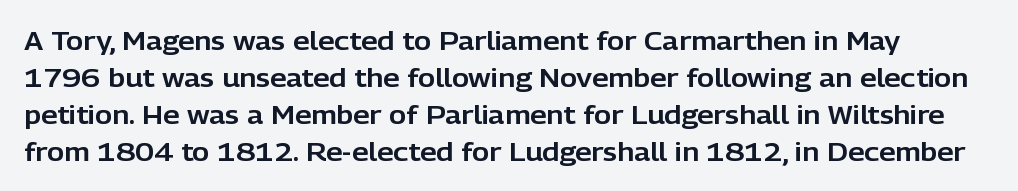
The letters sit at their default tracking, neither squeezed nor spread. The specimen omits any rule beneath the text block's lines. The designer left line spacing at the default. Notice how the stems are strictly vertical — no italics here.
